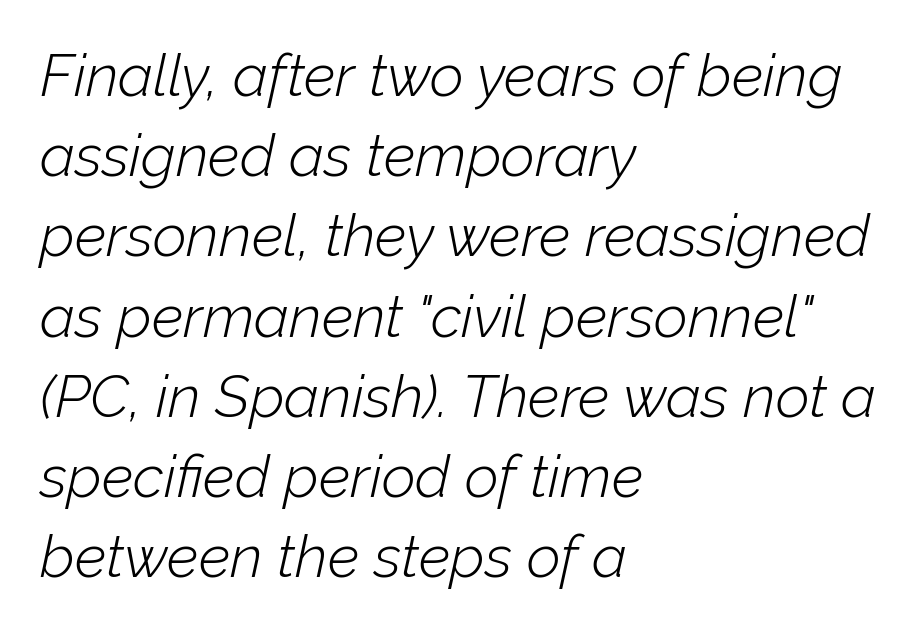
Q: Is the text bold? A: No.
Q: Is the text italic (slanted)? A: Yes, it leans right by about 12 degrees.
Q: Is the text underlined? A: No.
Q: How is the paragraph aligned? A: Left-aligned.
Q: Is the spacing between letters normal or unusually wide? A: Normal.
Q: Is the spacing between lines tight, normal or loose? A: Normal.
Q: Width (condensed, normal, or wide)? A: Normal.
Q: Stroke contrast? A: Low.
Q: x-height? A: Medium.
Q: Monospaced? A: No.
